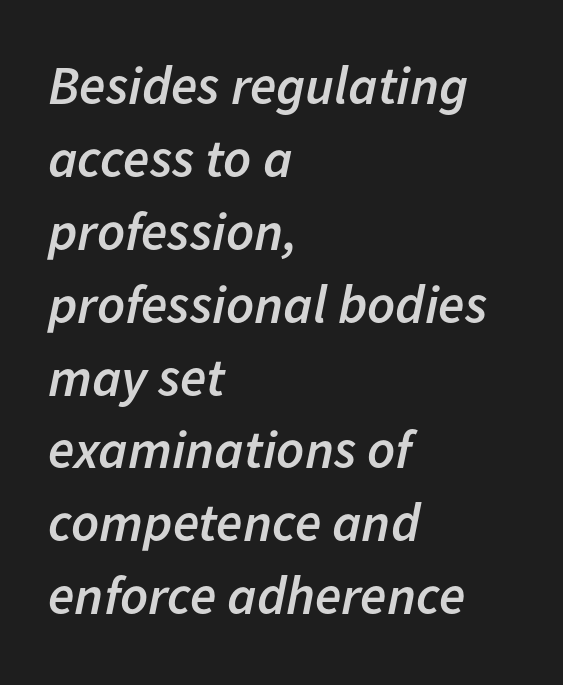
Typeset ragged right — the left edge is the straight one. You could not count columns in this text — the font is proportionally spaced. A typesetter would mark this as italic. What weight is shown? A semibold, between regular and bold. Honestly, the row spacing looks completely unremarkable.
